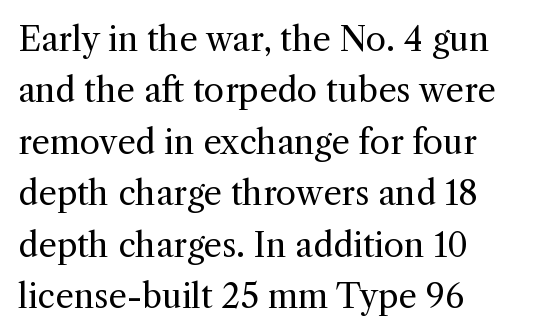
The image shows 33 px regular-weight serif type, upright; set left-aligned, normal line spacing (1.56x), normal letter spacing, not underlined; a medium x-height.
